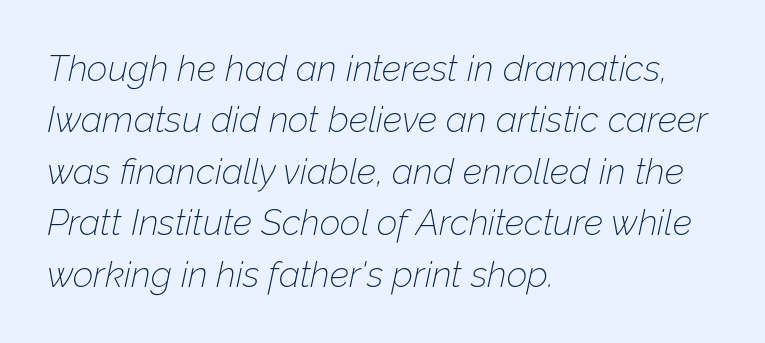
Q: Is the text bold? A: No.
Q: Is the text italic (slanted)? A: Yes, it leans right by about 12 degrees.
Q: Is the text underlined? A: No.
Q: How is the paragraph aligned? A: Left-aligned.
Q: Is the spacing between letters normal or unusually wide? A: Normal.
Q: Is the spacing between lines tight, normal or loose? A: Normal.
Q: Width (condensed, normal, or wide)? A: Normal.
Q: Stroke contrast? A: Low.
Q: x-height? A: Medium.
Q: Monospaced? A: No.
